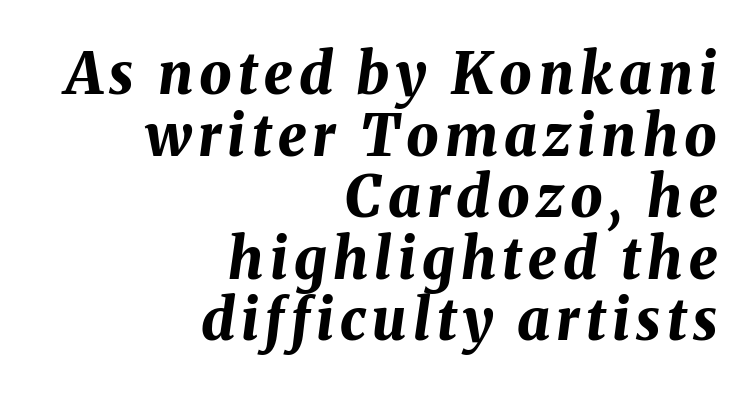
{"italic": "yes", "lean": "right", "slant_degrees": 8, "bold": "yes", "weight": "bold", "width": "normal", "stroke_contrast": "medium", "x_height": "medium", "monospaced": "no", "underline": "no", "align": "right", "line_spacing": "tight", "line_spacing_ratio": 1.08, "glyph_px": 57}
